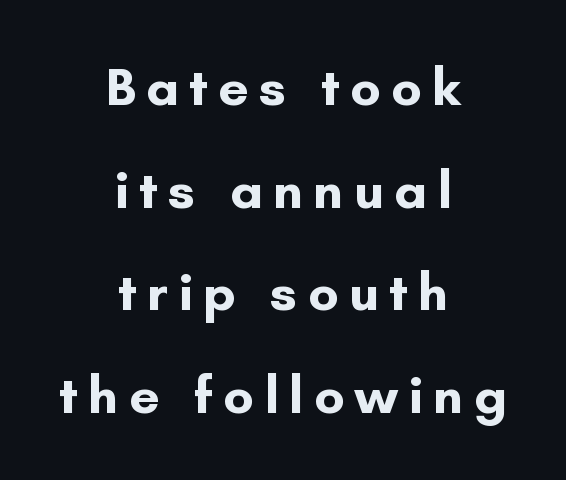
The image shows 54 px bold sans-serif type, upright; set centered, loose line spacing (1.9x), not underlined; low stroke contrast and a small x-height.
